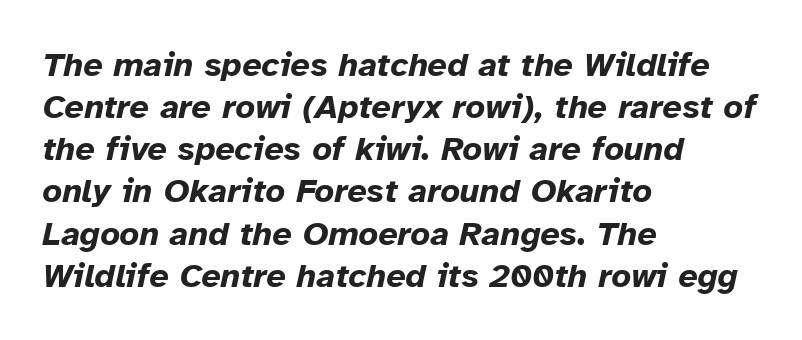
Heft: maximum for text — a bold. The setting favours the left margin, as ordinary paragraphs usually do. Emphasis-style slanted type is in use. The letters advance in unequal steps, a hallmark of proportional type. Plain, unruled lines of type. Spacing between characters is what you'd get straight out of the box.
